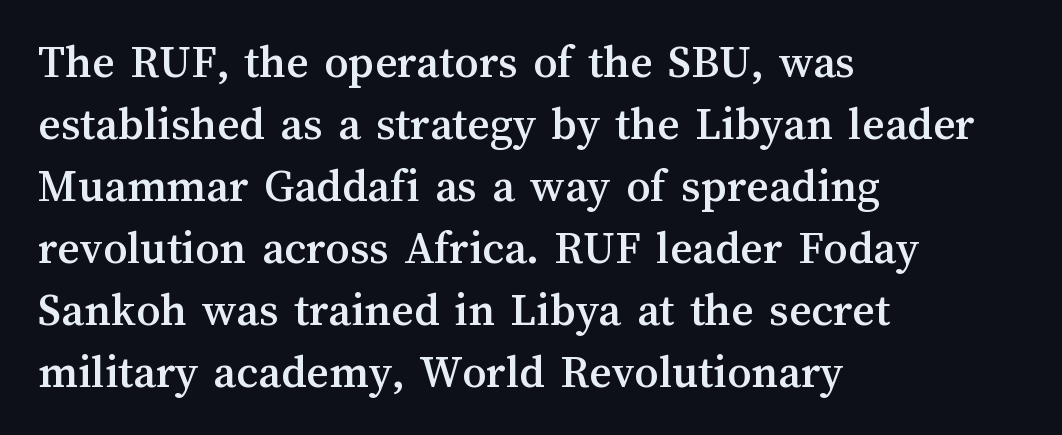
Q: Is the text italic (slanted)? A: No, it is upright.
Q: Is the text underlined? A: No.
Q: How is the paragraph aligned? A: Left-aligned.
Q: Is the spacing between letters normal or unusually wide? A: Normal.
Q: Is the spacing between lines tight, normal or loose? A: Normal.
Q: Width (condensed, normal, or wide)? A: Normal.
Q: Stroke contrast? A: Medium.
Q: x-height? A: Medium.
Q: Monospaced? A: No.
